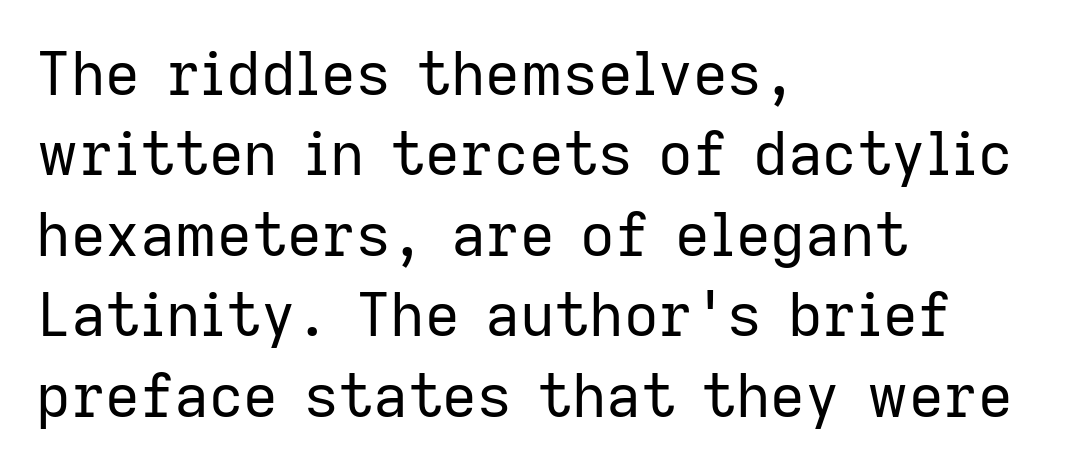
Q: Is the text bold? A: No.
Q: Is the text italic (slanted)? A: No, it is upright.
Q: Is the typeface a serif or a sans-serif typeface? A: Sans-serif.
Q: Is the text underlined? A: No.
Q: How is the paragraph aligned? A: Left-aligned.
Q: Is the spacing between letters normal or unusually wide? A: Normal.
Q: Is the spacing between lines tight, normal or loose? A: Normal.
Q: Width (condensed, normal, or wide)? A: Normal.
Q: Stroke contrast? A: Low.
Q: x-height? A: Medium.
Q: Monospaced? A: No.
